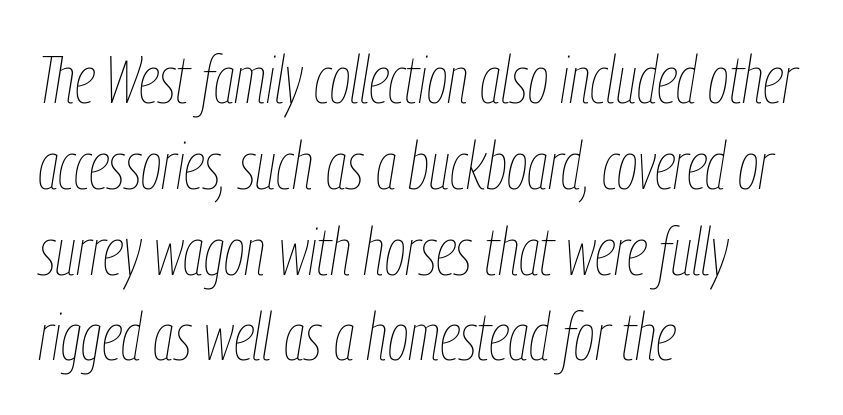
Rule under the text: the space is simply empty. These lines keep a tight, regular rhythm from letter to letter. Proportional: the letters do not fall into vertical columns. The font sits on the lighter half of the weight spectrum, regular included.
